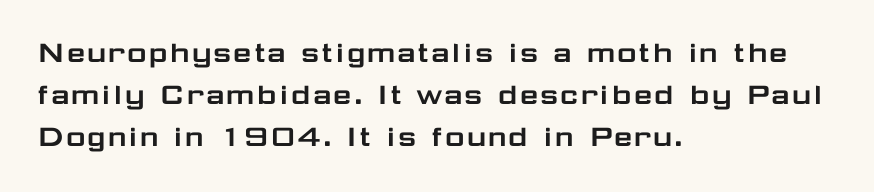
The image shows 34 px wide sans-serif type, upright; set left-aligned, line spacing 1.24x, normal letter spacing, not underlined; low stroke contrast and a medium x-height.
